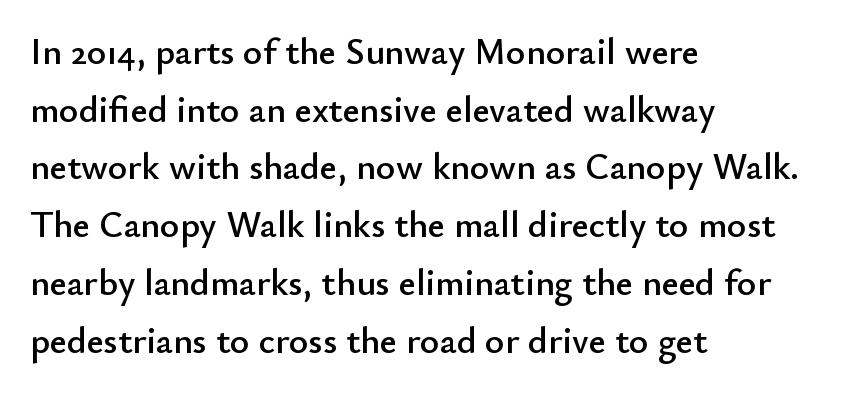
{"serif": "no", "italic": "no", "width": "normal", "stroke_contrast": "low", "x_height": "small", "monospaced": "no", "underline": "no", "align": "left", "line_spacing": "normal", "line_spacing_ratio": 1.56, "letter_spacing": "normal", "letter_spacing_em": 0.0, "glyph_px": 37}
